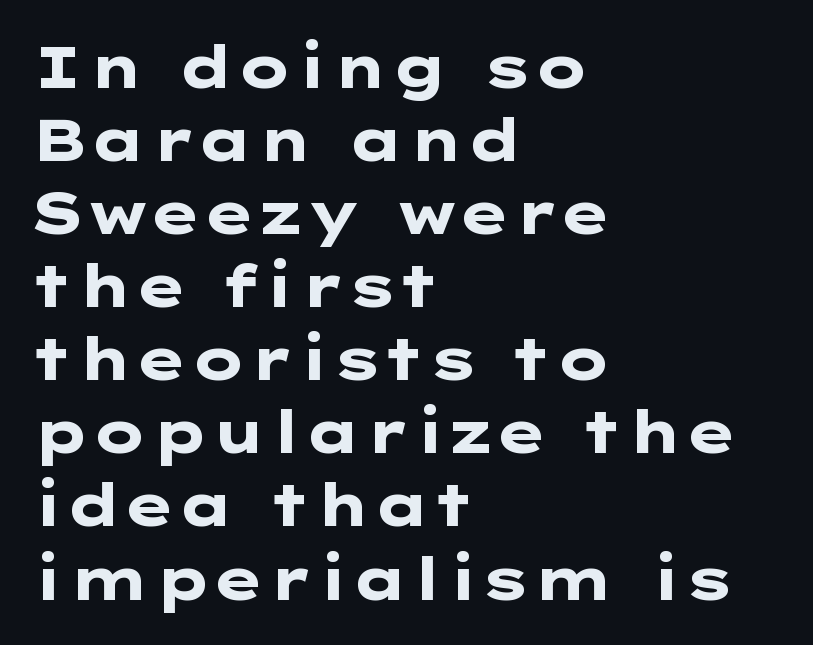
If you drew a ruler down the left edge, every line would touch it. Is there much room between lines? A standard amount, neither cramped nor airy. The axis of the letterforms is exactly vertical. Strokes here are thick enough to call this a true bold. Each row of text sits above clean, open space. Words appear dense and cohesive because spacing is normal.
